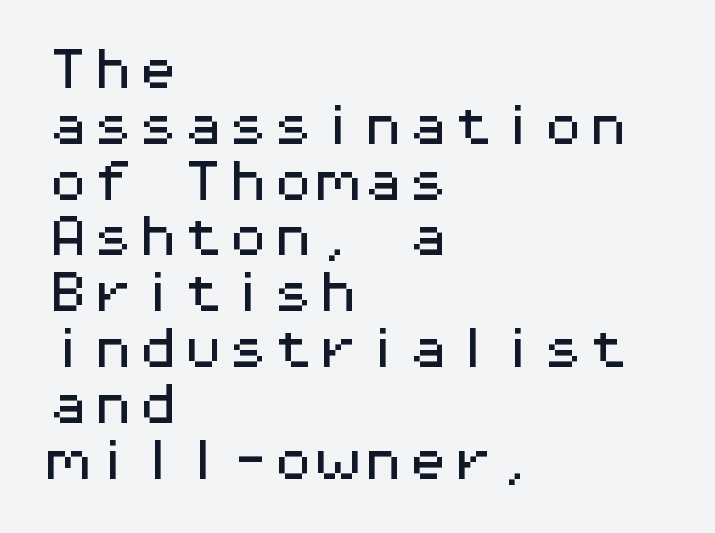
The image shows 45 px wide sans-serif type, upright, monospaced; set left-aligned, line spacing 1.24x, normal letter spacing, not underlined; medium stroke contrast and a medium x-height.
